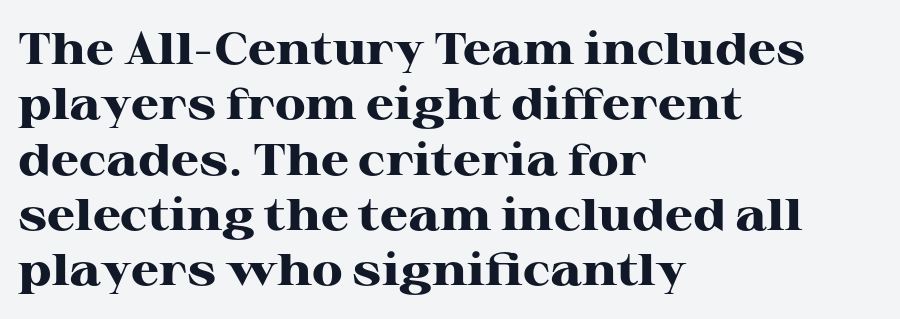
Q: Is the text bold? A: Yes.
Q: Is the text italic (slanted)? A: No, it is upright.
Q: Is the typeface a serif or a sans-serif typeface? A: Serif.
Q: Is the text underlined? A: No.
Q: How is the paragraph aligned? A: Left-aligned.
Q: Is the spacing between letters normal or unusually wide? A: Normal.
Q: Width (condensed, normal, or wide)? A: Wide.
Q: Stroke contrast? A: High.
Q: x-height? A: Medium.
Q: Monospaced? A: No.
